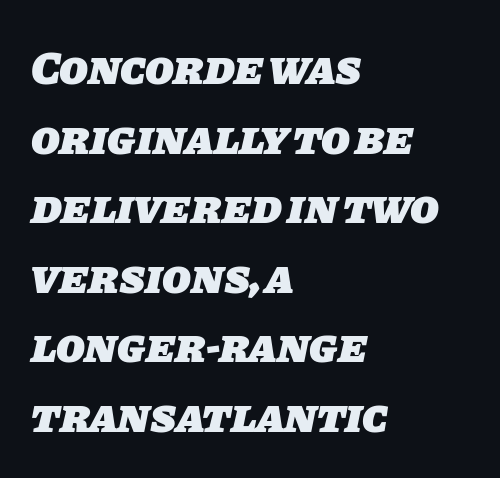
Q: Is the text bold? A: Yes.
Q: Is the typeface a serif or a sans-serif typeface? A: Serif.
Q: Is the text underlined? A: No.
Q: How is the paragraph aligned? A: Left-aligned.
Q: Is the spacing between letters normal or unusually wide? A: Normal.
Q: Is the spacing between lines tight, normal or loose? A: Normal.
Q: Width (condensed, normal, or wide)? A: Normal.
Q: Stroke contrast? A: Low.
Q: x-height? A: Large.
Q: Monospaced? A: No.
